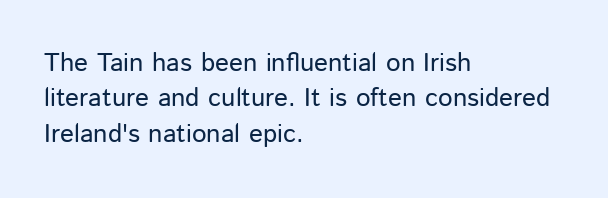
The image shows 26 px text type, upright; set left-aligned, normal line spacing (1.36x), normal letter spacing, not underlined.
